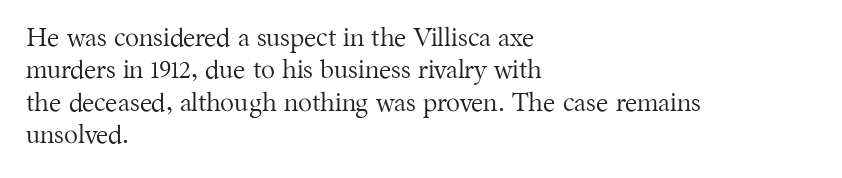
The image shows 26 px text type, upright; set left-aligned, normal line spacing (1.25x), normal letter spacing, not underlined.
